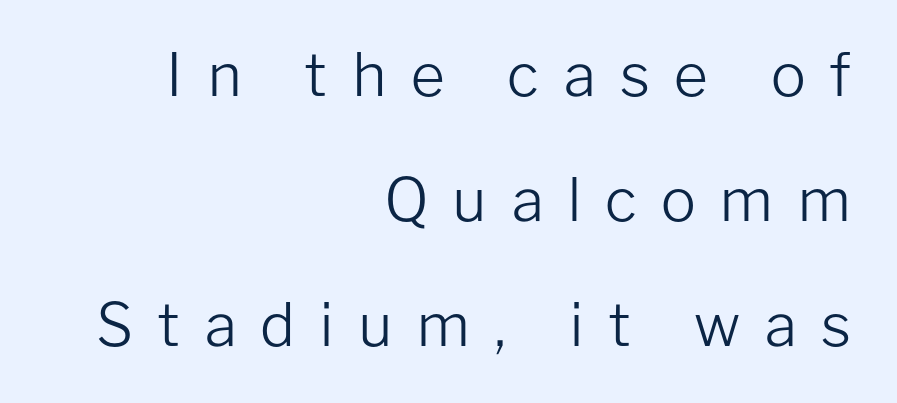
The image shows 59 px light sans-serif type, upright; set right-aligned, loose line spacing (2.12x), unusually wide letter spacing (+0.4 em), not underlined; low stroke contrast and a medium x-height.
